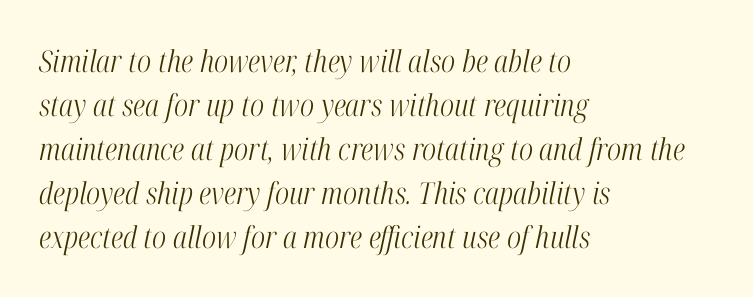
The designer left line spacing at the default. Typographically, this falls in the serif category. Anything drawn beneath the words? Only blank space. The text carries the slant typical of an italic or oblique font. The letters advance in unequal steps, a hallmark of proportional type. Is the block centered? No — it sits flush against the left margin.
